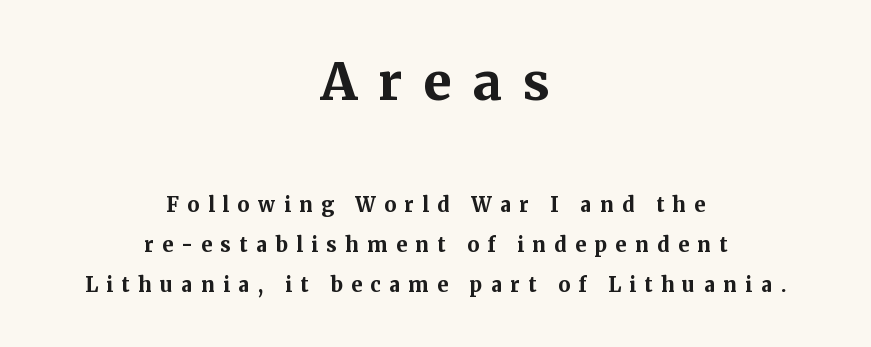
The image shows 51 px bold serif type, upright; set centered, loose line spacing (2.0x), unusually wide letter spacing (+0.42 em), not underlined; the first (top) block is 2.55x larger; medium stroke contrast and a medium x-height.
